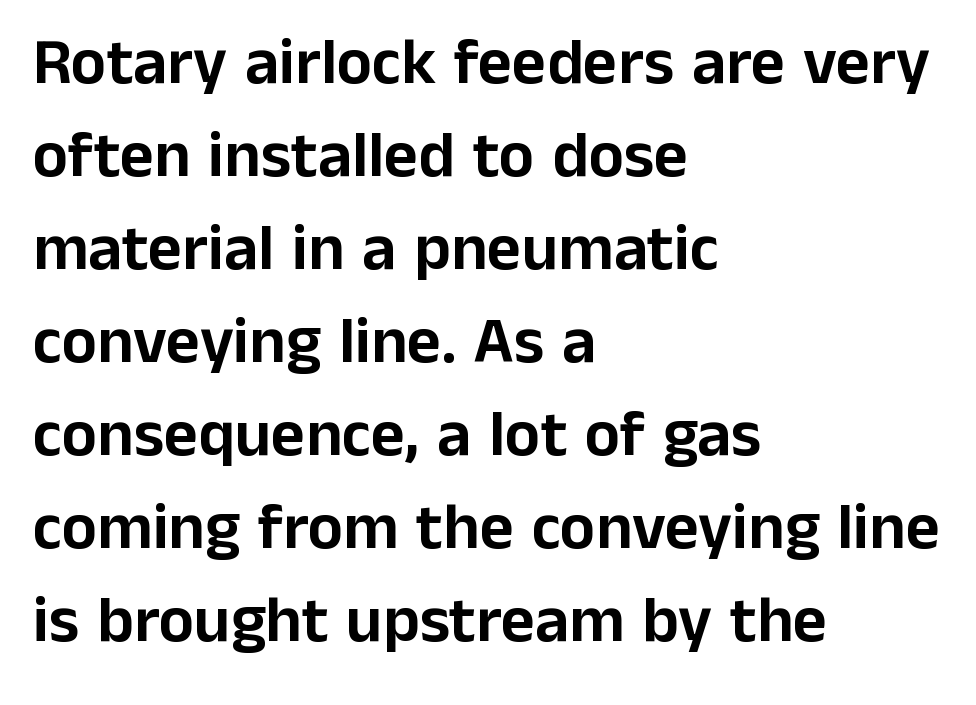
The image shows 66 px sans-serif type, upright; set left-aligned, normal line spacing (1.41x), normal letter spacing, not underlined; low stroke contrast and a medium x-height.
